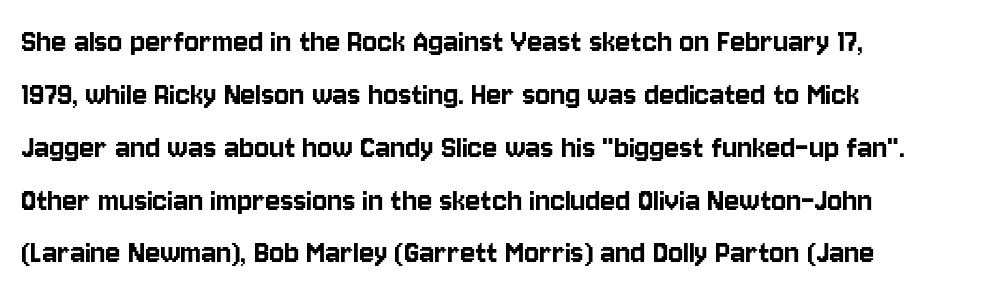
The image shows 35 px condensed sans-serif type, upright; set left-aligned, normal line spacing (1.51x), normal letter spacing, not underlined; low stroke contrast and a large x-height.
